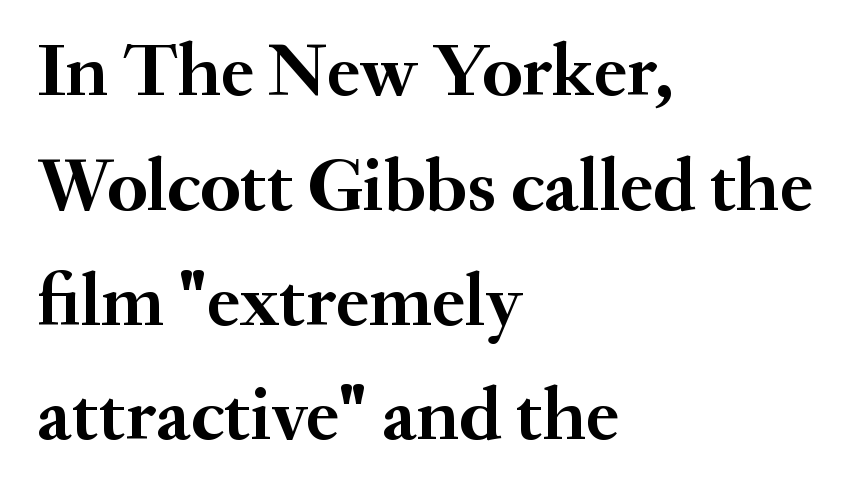
{"serif": "yes", "italic": "no", "bold": "yes", "weight": "semibold", "width": "normal", "stroke_contrast": "medium", "x_height": "small", "monospaced": "no", "underline": "no", "align": "left", "line_spacing": "normal", "line_spacing_ratio": 1.51, "letter_spacing": "normal", "letter_spacing_em": 0.0, "glyph_px": 76}
